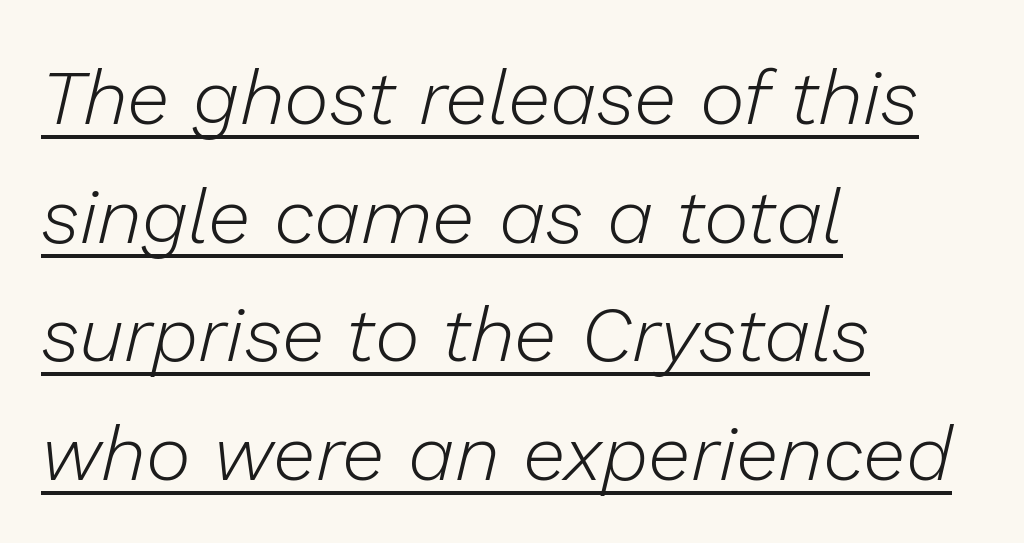
The image shows 77 px light type, italic (leaning right); set left-aligned, normal line spacing (1.54x), normal letter spacing, underlined; low stroke contrast and a medium x-height.
